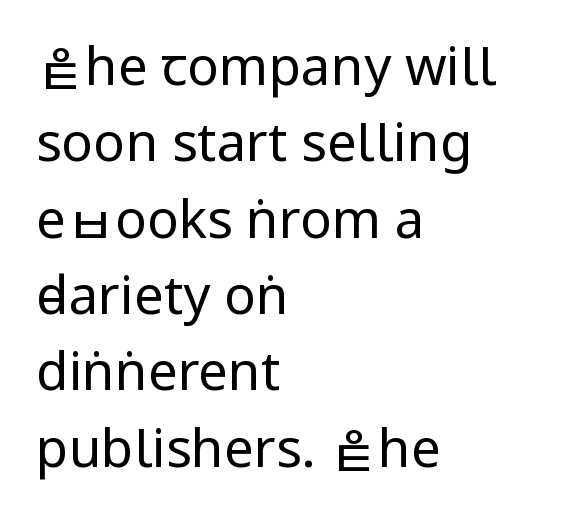
The image shows 53 px regular-weight, condensed sans-serif type, upright; set left-aligned, normal line spacing (1.44x), normal letter spacing, not underlined; low stroke contrast and a large x-height.
